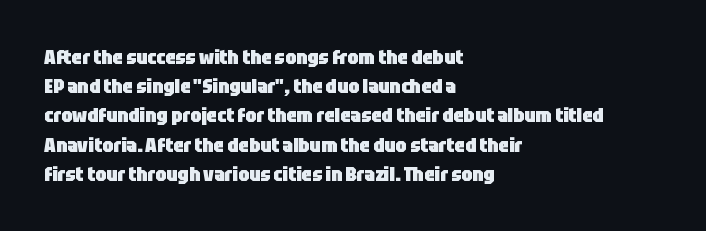
The image shows 20 px bold type, upright; set left-aligned, normal line spacing (1.46x), normal letter spacing, not underlined.
